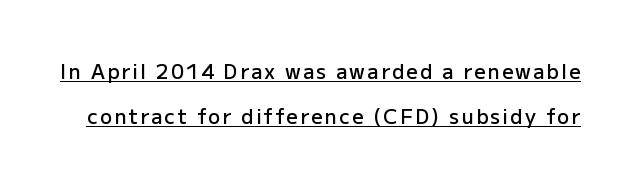
Q: Is the text bold? A: Semi-bold.
Q: Is the text italic (slanted)? A: No, it is upright.
Q: Is the text underlined? A: Yes.
Q: Is the spacing between lines tight, normal or loose? A: Loose.
